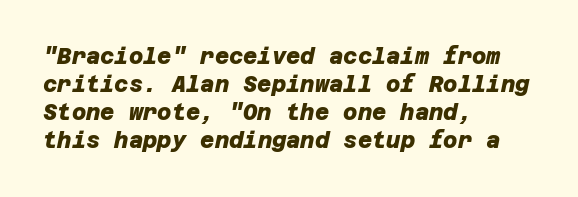
The image shows 22 px bold type; set left-aligned, normal line spacing (1.27x), normal letter spacing, not underlined.
